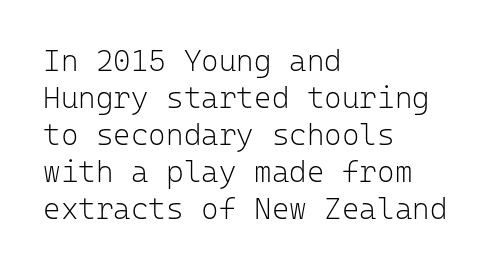
The rendering uses typewriter-style spacing with identical character cells. Plain, unruled lines of type. This sample is left-justified, so line endings fall wherever the words run out. Weight: regular or lighter. Stroke terminals: plain, sans-serif. Caption: standard tracking, unaltered.
